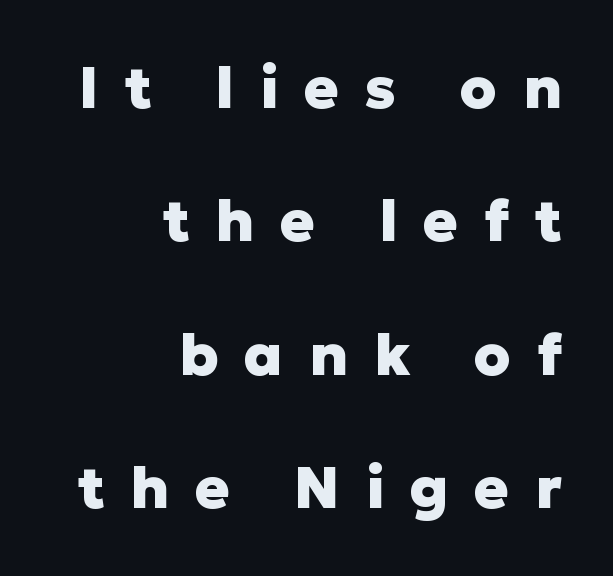
Q: Is the text bold? A: Yes.
Q: Is the text italic (slanted)? A: No, it is upright.
Q: Is the typeface a serif or a sans-serif typeface? A: Sans-serif.
Q: Is the text underlined? A: No.
Q: How is the paragraph aligned? A: Right-aligned.
Q: Is the spacing between letters normal or unusually wide? A: Unusually wide.
Q: Is the spacing between lines tight, normal or loose? A: Loose.
Q: Width (condensed, normal, or wide)? A: Normal.
Q: Stroke contrast? A: Low.
Q: x-height? A: Medium.
Q: Monospaced? A: No.
